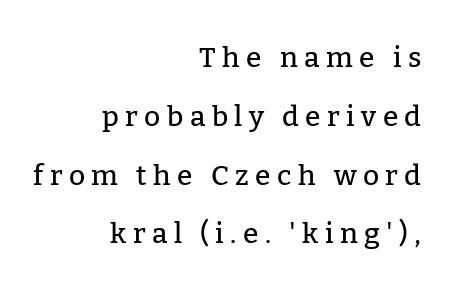
Q: Is the text italic (slanted)? A: No, it is upright.
Q: Is the typeface a serif or a sans-serif typeface? A: Serif.
Q: Is the text underlined? A: No.
Q: How is the paragraph aligned? A: Right-aligned.
Q: Is the spacing between letters normal or unusually wide? A: Unusually wide.
Q: Is the spacing between lines tight, normal or loose? A: Loose.
Q: Width (condensed, normal, or wide)? A: Normal.
Q: Stroke contrast? A: Low.
Q: x-height? A: Medium.
Q: Monospaced? A: No.
